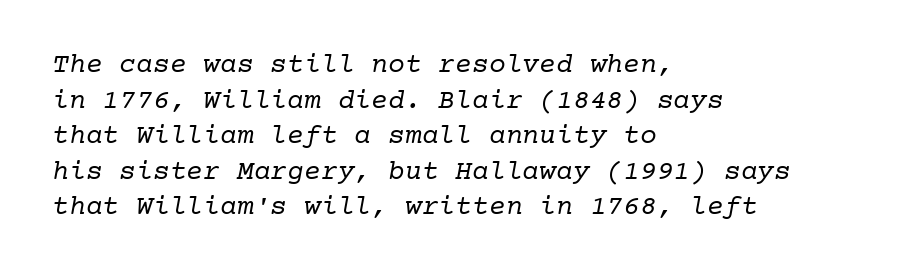
Q: Is the text bold? A: No.
Q: Is the typeface a serif or a sans-serif typeface? A: Serif.
Q: Is the text underlined? A: No.
Q: How is the paragraph aligned? A: Left-aligned.
Q: Is the spacing between letters normal or unusually wide? A: Normal.
Q: Is the spacing between lines tight, normal or loose? A: Normal.
Q: Width (condensed, normal, or wide)? A: Normal.
Q: Stroke contrast? A: Low.
Q: x-height? A: Medium.
Q: Monospaced? A: Yes.
